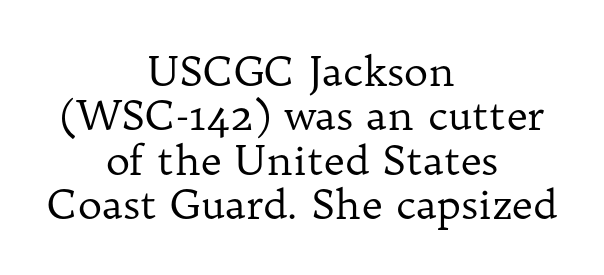
Where is the straight margin? There isn't one; the lines are centered. The rendering keeps characters at their native spacing. This is the regular roman posture of the typeface. Compared with a typical body face, this is equally light or lighter still. Examine the stroke ends and you'll spot serifs. A typesetter would call this proportional, since set widths differ per character.
